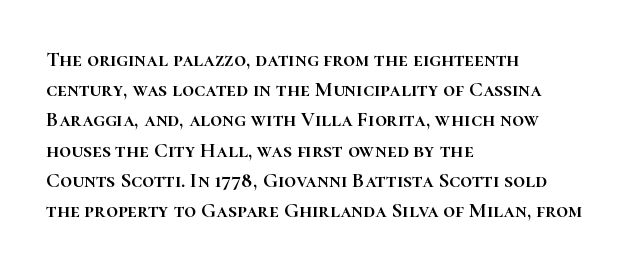
The lines sit at an ordinary, default distance from one another. In terms of posture, this sample is upright. What stands out about the letter spacing? Nothing — it is the standard amount. Leftover space on each line is placed entirely after the last word. Check the space under the baseline: it is left empty.
